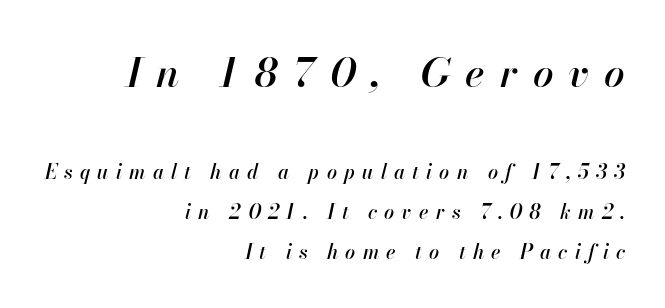
Q: Is the text italic (slanted)? A: Yes, it leans right by about 13 degrees.
Q: Is the text underlined? A: No.
Q: How is the paragraph aligned? A: Right-aligned.
Q: Is the spacing between letters normal or unusually wide? A: Unusually wide.
Q: Is the spacing between lines tight, normal or loose? A: Loose.
Q: Which block of text is set in a larger size, the first (top) or the second (bottom)? A: The first (top) one.
Q: Width (condensed, normal, or wide)? A: Normal.
Q: Stroke contrast? A: High.
Q: x-height? A: Small.
Q: Monospaced? A: No.
